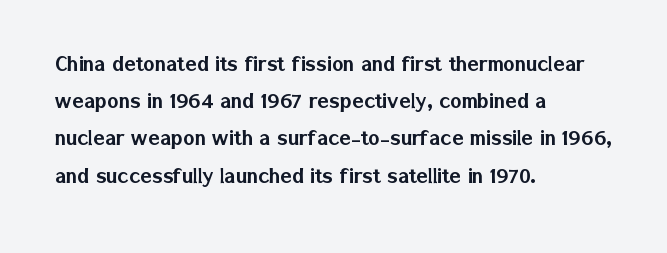
The image shows 24 px text type, upright; set left-aligned, normal line spacing (1.55x), normal letter spacing, not underlined.
